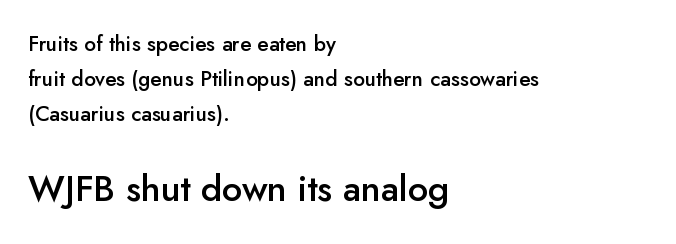
Q: Is the text bold? A: Semi-bold.
Q: Is the text italic (slanted)? A: No, it is upright.
Q: Is the typeface a serif or a sans-serif typeface? A: Sans-serif.
Q: Is the text underlined? A: No.
Q: How is the paragraph aligned? A: Left-aligned.
Q: Is the spacing between letters normal or unusually wide? A: Normal.
Q: Is the spacing between lines tight, normal or loose? A: Normal.
Q: Which block of text is set in a larger size, the first (top) or the second (bottom)? A: The second (bottom) one.
Q: Width (condensed, normal, or wide)? A: Normal.
Q: Stroke contrast? A: Low.
Q: x-height? A: Small.
Q: Monospaced? A: No.
